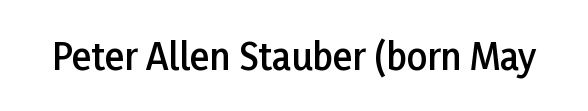
{"serif": "no", "italic": "no", "bold": "semi", "weight": "semibold", "width": "normal", "stroke_contrast": "low", "x_height": "medium", "monospaced": "no", "underline": "no", "letter_spacing": "normal", "letter_spacing_em": 0.0, "glyph_px": 36}
